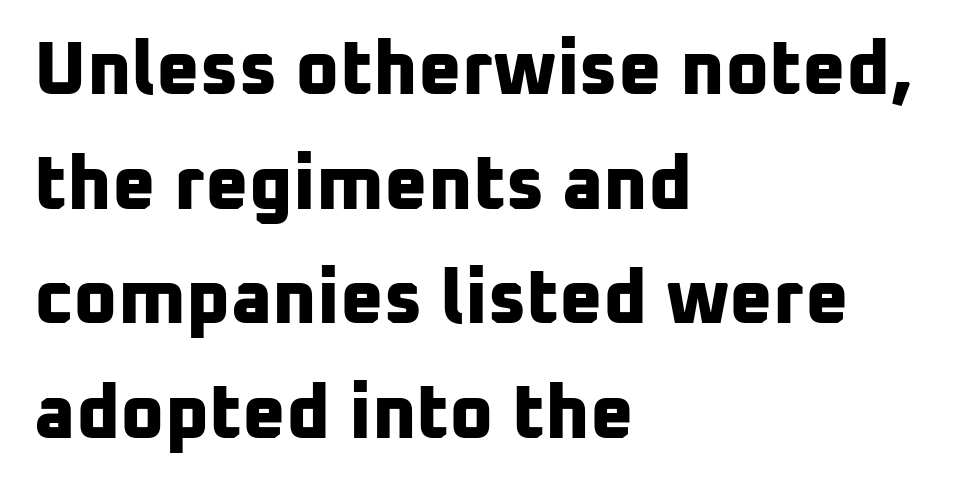
The passage shown is typeset with a sans-serif family. A full-strength bold gives these letters their thick strokes. There is no visible air inserted between adjacent glyphs. One-word summary of the alignment: left. Unmarked baselines from the first word to the last.
